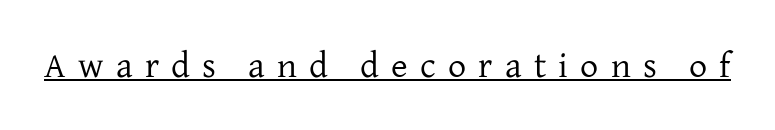
This sample carries an underscore along the baseline area. The face used here is proportionally spaced, like ordinary book or web type. Every character sits straight up, as roman type does. This sample uses expanded letter spacing, leaving extra air between glyphs. The typeface chosen for these lines features serifs. The font sits on the lighter half of the weight spectrum, regular included.
